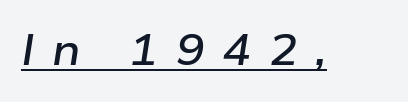
Q: Is the text bold? A: Semi-bold.
Q: Is the text italic (slanted)? A: Yes, it leans right by about 9 degrees.
Q: Is the text underlined? A: Yes.
Q: Is the spacing between letters normal or unusually wide? A: Unusually wide.
Q: Width (condensed, normal, or wide)? A: Wide.
Q: Stroke contrast? A: Low.
Q: x-height? A: Medium.
Q: Monospaced? A: No.
